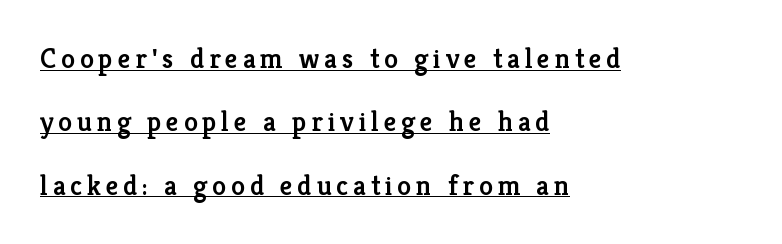
Q: Is the text bold? A: Semi-bold.
Q: Is the text italic (slanted)? A: No, it is upright.
Q: Is the typeface a serif or a sans-serif typeface? A: Serif.
Q: Is the text underlined? A: Yes.
Q: How is the paragraph aligned? A: Left-aligned.
Q: Is the spacing between lines tight, normal or loose? A: Loose.
Q: Width (condensed, normal, or wide)? A: Normal.
Q: Stroke contrast? A: Low.
Q: x-height? A: Medium.
Q: Monospaced? A: No.
